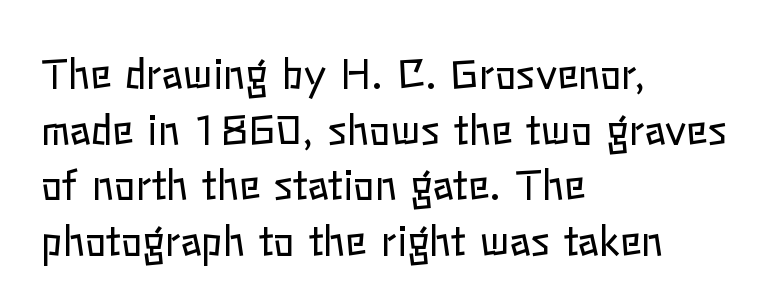
{"italic": "no", "bold": "no", "weight": "regular", "width": "normal", "stroke_contrast": "low", "x_height": "medium", "monospaced": "no", "underline": "no", "align": "left", "line_spacing": "normal", "line_spacing_ratio": 1.39, "letter_spacing": "normal", "letter_spacing_em": 0.0, "glyph_px": 40}
